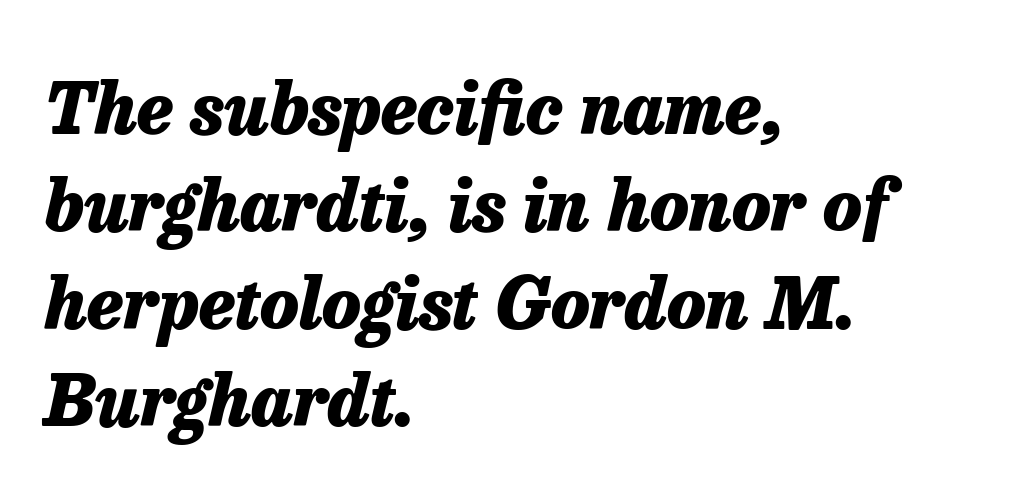
Q: Is the text bold? A: Yes.
Q: Is the text italic (slanted)? A: Yes, it leans right by about 13 degrees.
Q: Is the text underlined? A: No.
Q: How is the paragraph aligned? A: Left-aligned.
Q: Is the spacing between letters normal or unusually wide? A: Normal.
Q: Is the spacing between lines tight, normal or loose? A: Normal.
Q: Width (condensed, normal, or wide)? A: Normal.
Q: Stroke contrast? A: Low.
Q: x-height? A: Medium.
Q: Monospaced? A: No.
